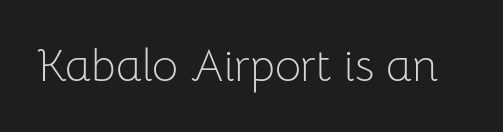
The text was rendered using a sans face with plain stroke endings. Tracking value appears to be zero — textbook default spacing. The cut favours lightness, reaching ordinary text weight at its darkest. This is the regular roman posture of the typeface. Spacing verdict: proportional, widths tailored to each character.
